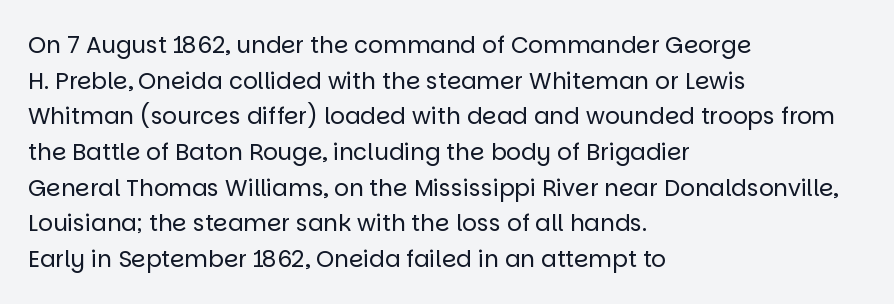
Baseline-to-baseline distance is the conventional proportion of letter height. The passage is arranged the way most books set body copy — flush left. The glyphs are unaccompanied by any horizontal stroke below them. The gaps between neighbouring characters are ordinary and unremarkable.
